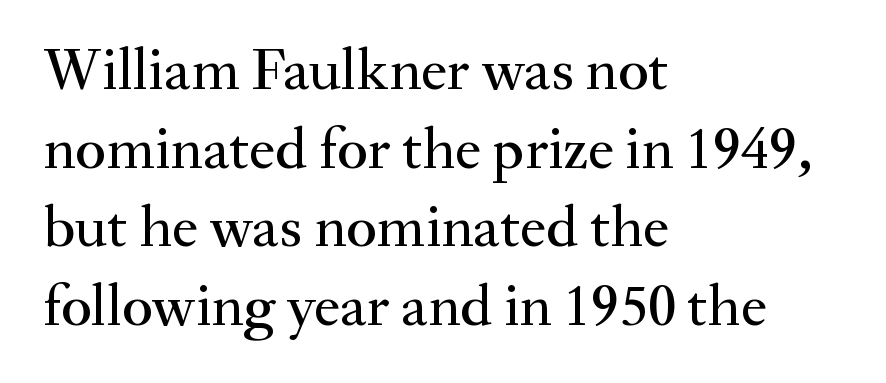
The image shows 60 px serif type, upright; set left-aligned, normal line spacing (1.31x), normal letter spacing, not underlined; medium stroke contrast and a small x-height.
